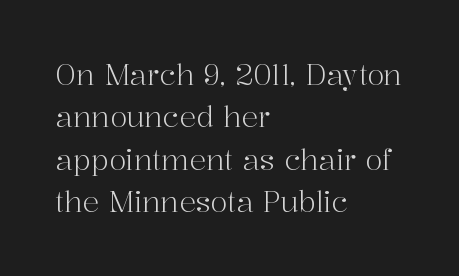
The image shows 28 px light serif type, upright; set left-aligned, normal line spacing (1.51x), normal letter spacing, not underlined; high stroke contrast and a medium x-height.
